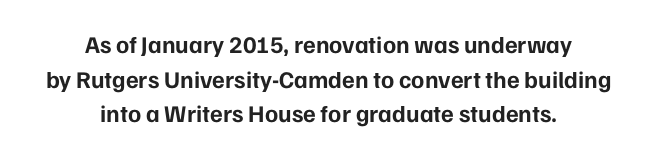
The block of text has a typical density, with ordinary space between rows. Default kerning and tracking; the words read as compact shapes. The words here are not underlined. Ordinary non-slanted type is in use.
